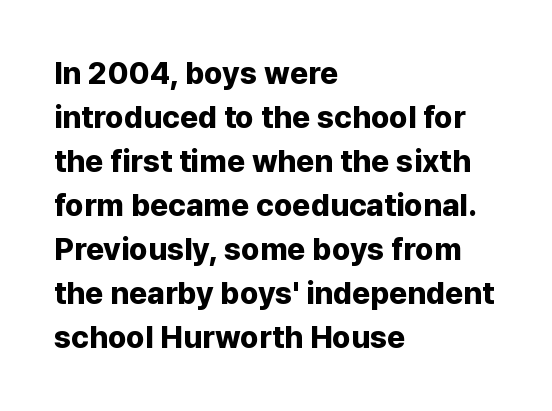
Q: Is the text bold? A: Yes.
Q: Is the text italic (slanted)? A: No, it is upright.
Q: Is the typeface a serif or a sans-serif typeface? A: Sans-serif.
Q: Is the text underlined? A: No.
Q: How is the paragraph aligned? A: Left-aligned.
Q: Is the spacing between letters normal or unusually wide? A: Normal.
Q: Is the spacing between lines tight, normal or loose? A: Normal.
Q: Width (condensed, normal, or wide)? A: Normal.
Q: Stroke contrast? A: Low.
Q: x-height? A: Medium.
Q: Monospaced? A: No.
